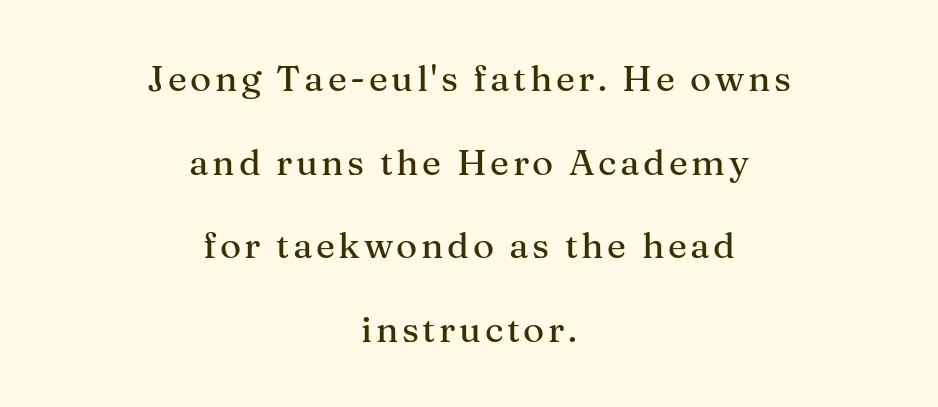
Q: Is the text italic (slanted)? A: No, it is upright.
Q: Is the typeface a serif or a sans-serif typeface? A: Serif.
Q: Is the text underlined? A: No.
Q: How is the paragraph aligned? A: Centered.
Q: Is the spacing between lines tight, normal or loose? A: Loose.
Q: Width (condensed, normal, or wide)? A: Normal.
Q: Stroke contrast? A: Medium.
Q: x-height? A: Medium.
Q: Monospaced? A: No.
